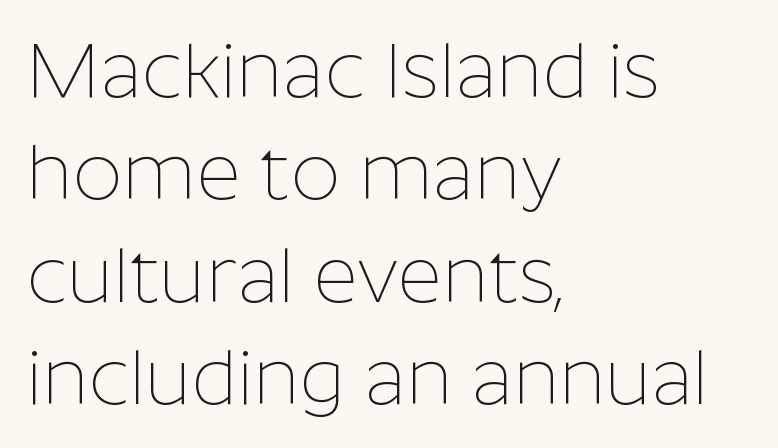
{"serif": "no", "italic": "no", "bold": "no", "weight": "thin", "width": "normal", "stroke_contrast": "low", "x_height": "medium", "monospaced": "no", "underline": "no", "align": "left", "line_spacing": "normal", "line_spacing_ratio": 1.33, "letter_spacing": "normal", "letter_spacing_em": 0.0, "glyph_px": 77}
